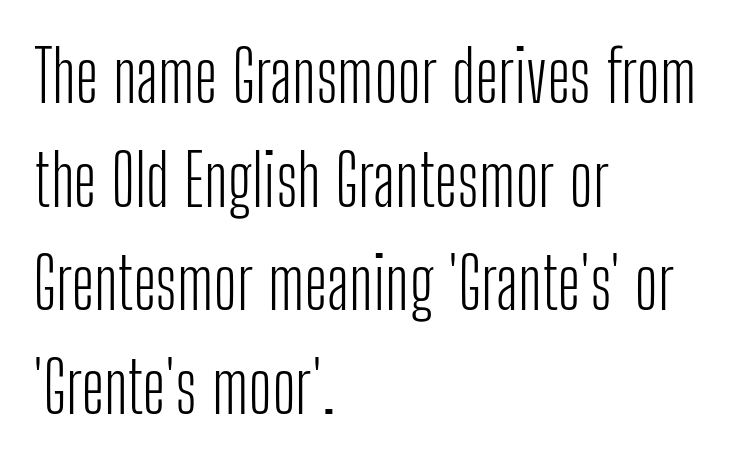
{"serif": "no", "italic": "no", "bold": "no", "weight": "light", "width": "condensed", "stroke_contrast": "low", "x_height": "medium", "monospaced": "no", "underline": "no", "align": "left", "line_spacing": "normal", "line_spacing_ratio": 1.46, "letter_spacing": "normal", "letter_spacing_em": 0.0, "glyph_px": 71}
